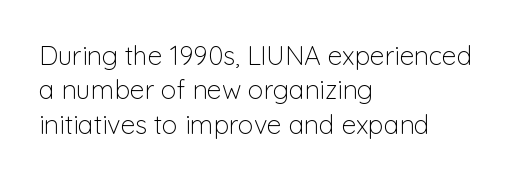
Q: Is the text bold? A: No.
Q: Is the text italic (slanted)? A: No, it is upright.
Q: Is the text underlined? A: No.
Q: How is the paragraph aligned? A: Left-aligned.
Q: Is the spacing between letters normal or unusually wide? A: Normal.
Q: Is the spacing between lines tight, normal or loose? A: Normal.
